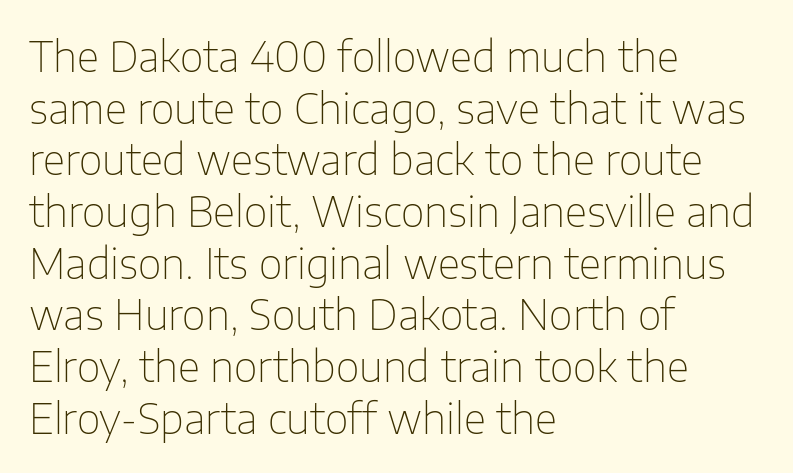
Notice how descenders clear the ascenders below comfortably — that's standard leading. Default kerning and tracking; the words read as compact shapes. This sample uses an upright cut, with every glyph sitting square on the baseline. Does the copy run flush right? No — it runs flush left. These glyphs show unthickened strokes, regular width or finer.
